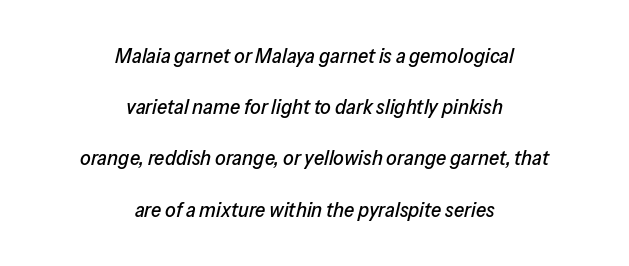
{"italic": "yes", "lean": "right", "slant_degrees": 13, "underline": "no", "align": "center", "line_spacing": "loose", "line_spacing_ratio": 2.44, "letter_spacing": "normal", "letter_spacing_em": 0.0, "glyph_px": 21}
